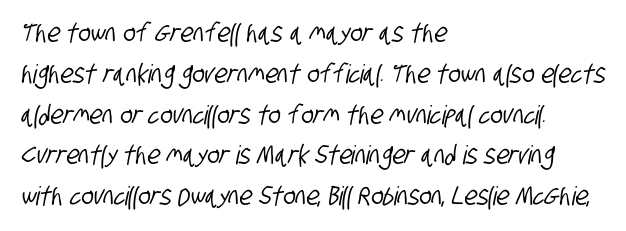
{"underline": "no", "align": "left", "line_spacing": "normal", "line_spacing_ratio": 1.57, "letter_spacing": "normal", "letter_spacing_em": 0.0, "glyph_px": 26}
